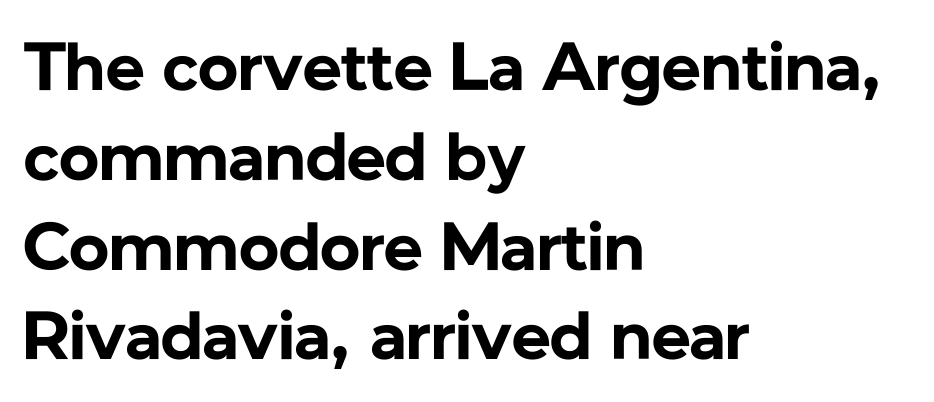
Q: Is the text bold? A: Yes.
Q: Is the text italic (slanted)? A: No, it is upright.
Q: Is the typeface a serif or a sans-serif typeface? A: Sans-serif.
Q: Is the text underlined? A: No.
Q: How is the paragraph aligned? A: Left-aligned.
Q: Is the spacing between letters normal or unusually wide? A: Normal.
Q: Is the spacing between lines tight, normal or loose? A: Normal.
Q: Width (condensed, normal, or wide)? A: Normal.
Q: Stroke contrast? A: Low.
Q: x-height? A: Medium.
Q: Monospaced? A: No.
